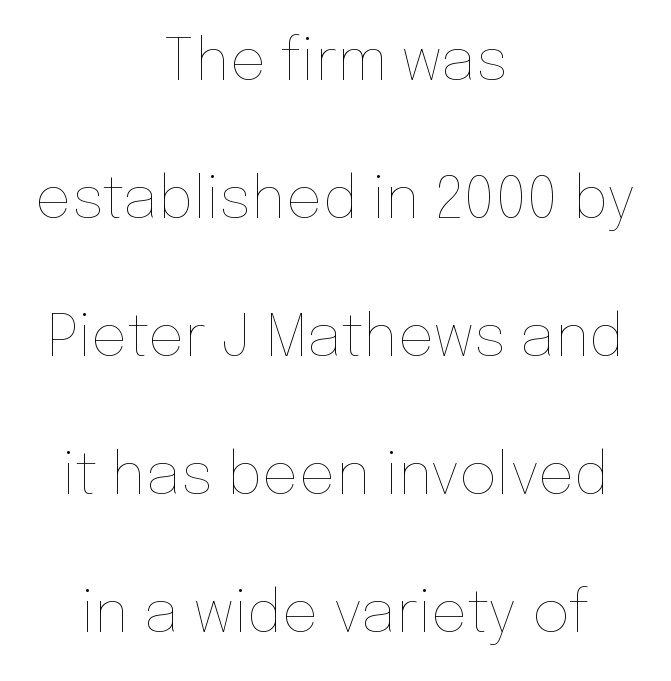
{"italic": "no", "bold": "no", "weight": "thin", "width": "normal", "stroke_contrast": "low", "x_height": "medium", "monospaced": "no", "underline": "no", "align": "center", "line_spacing": "loose", "line_spacing_ratio": 2.38, "letter_spacing": "normal", "letter_spacing_em": 0.0, "glyph_px": 58}
